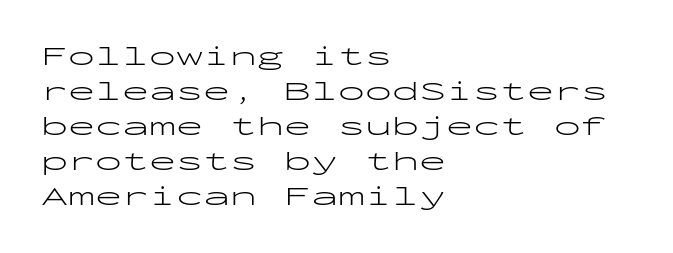
The image shows 27 px text type, upright; set left-aligned, normal line spacing (1.3x), normal letter spacing, not underlined.
